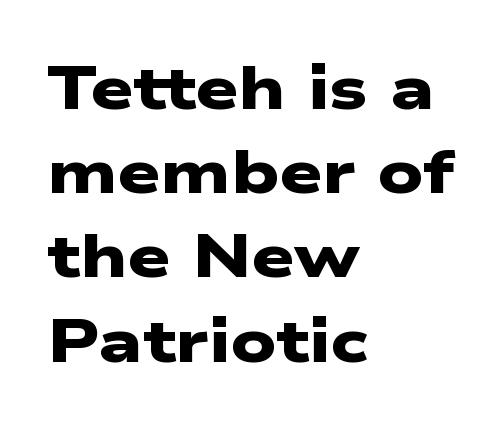
The image shows 61 px heavy, wide sans-serif type; set left-aligned, normal line spacing (1.38x), normal letter spacing, not underlined; low stroke contrast and a medium x-height.
